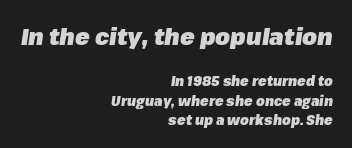
{"italic": "yes", "lean": "right", "slant_degrees": 8, "bold": "yes", "underline": "no", "align": "right", "line_spacing": "normal", "line_spacing_ratio": 1.38, "letter_spacing": "normal", "letter_spacing_em": 0.0, "larger_block": "first", "size_ratio": 1.71, "glyph_px": 24}
